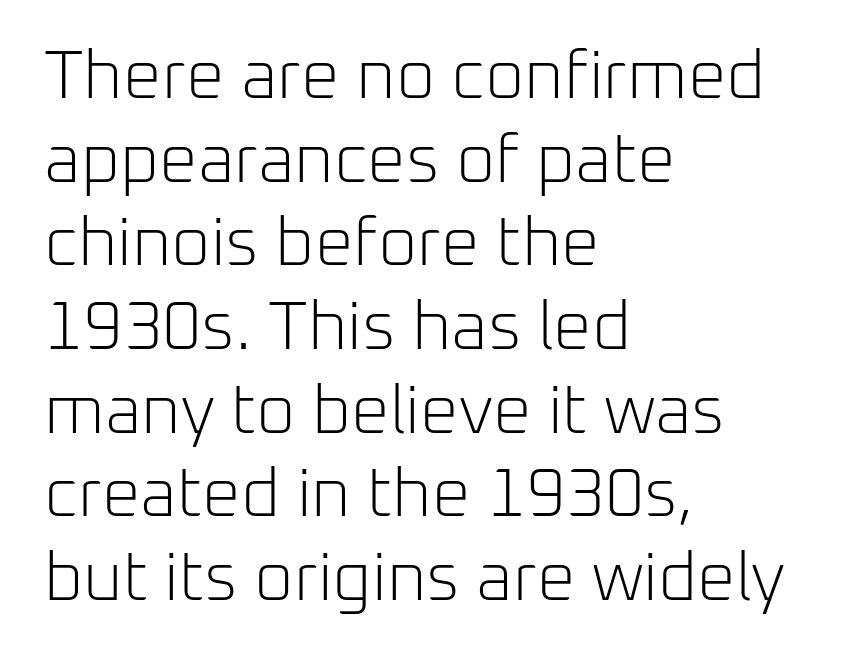
Q: Is the text bold? A: No.
Q: Is the text italic (slanted)? A: No, it is upright.
Q: Is the typeface a serif or a sans-serif typeface? A: Sans-serif.
Q: Is the text underlined? A: No.
Q: How is the paragraph aligned? A: Left-aligned.
Q: Is the spacing between letters normal or unusually wide? A: Normal.
Q: Width (condensed, normal, or wide)? A: Normal.
Q: Stroke contrast? A: Low.
Q: x-height? A: Medium.
Q: Monospaced? A: No.
